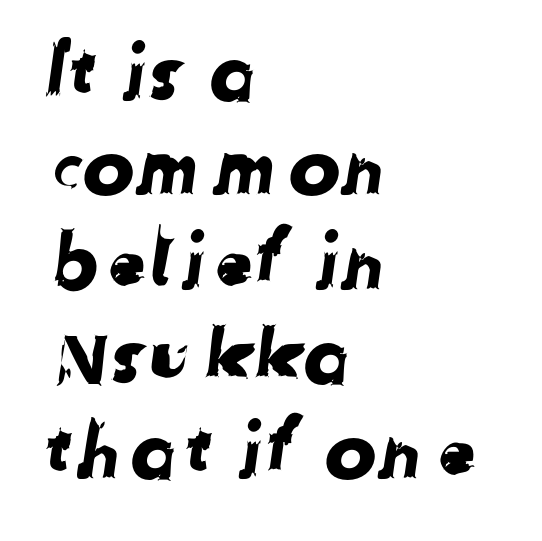
Q: Is the typeface a serif or a sans-serif typeface? A: Sans-serif.
Q: Is the text underlined? A: No.
Q: How is the paragraph aligned? A: Left-aligned.
Q: Is the spacing between letters normal or unusually wide? A: Normal.
Q: Width (condensed, normal, or wide)? A: Normal.
Q: Stroke contrast? A: Low.
Q: x-height? A: Medium.
Q: Monospaced? A: No.
